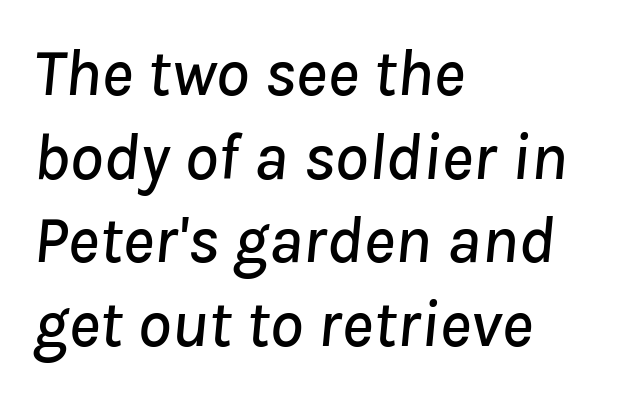
{"italic": "yes", "lean": "right", "slant_degrees": 8, "width": "normal", "stroke_contrast": "low", "x_height": "medium", "monospaced": "no", "underline": "no", "align": "left", "line_spacing": "normal", "line_spacing_ratio": 1.25, "letter_spacing": "normal", "letter_spacing_em": 0.0, "glyph_px": 67}
